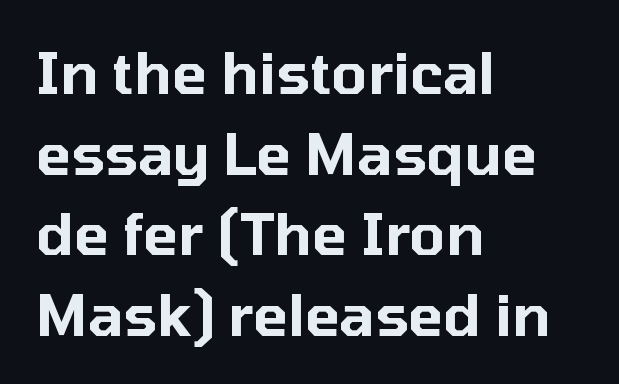
Note: no serifs on the glyphs. The compositor pushed each line to the left boundary. Is there any slant? The stems are plumb. Letter spacing: default. Varying glyph widths throughout — classic text-font behaviour. The string is rendered with underlining switched off.
